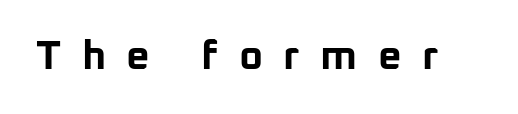
{"serif": "no", "italic": "no", "bold": "yes", "weight": "bold", "width": "normal", "stroke_contrast": "low", "x_height": "medium", "monospaced": "no", "underline": "no", "letter_spacing": "wide", "letter_spacing_em": 0.5, "glyph_px": 41}
